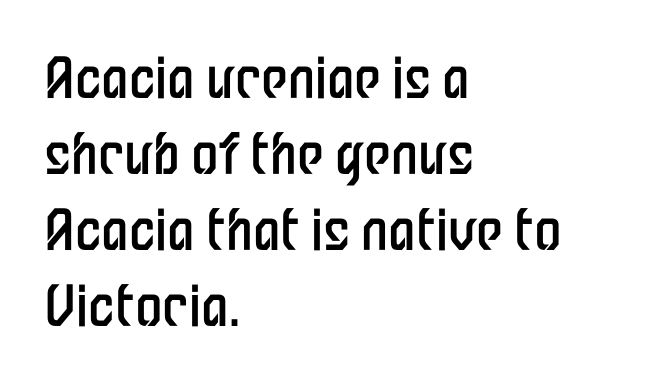
{"serif": "no", "italic": "no", "bold": "no", "weight": "regular", "width": "condensed", "stroke_contrast": "low", "x_height": "medium", "monospaced": "no", "underline": "no", "align": "left", "line_spacing": "normal", "line_spacing_ratio": 1.38, "letter_spacing": "normal", "letter_spacing_em": 0.0, "glyph_px": 55}
